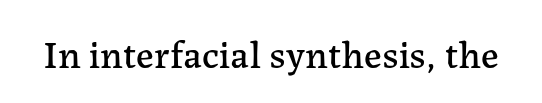
{"serif": "yes", "italic": "no", "width": "normal", "stroke_contrast": "low", "x_height": "medium", "monospaced": "no", "underline": "no", "letter_spacing": "normal", "letter_spacing_em": 0.0, "glyph_px": 39}
